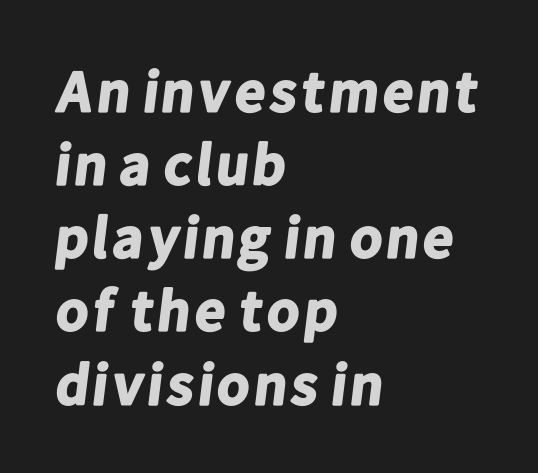
The image shows 59 px bold sans-serif type; set left-aligned, line spacing 1.24x, normal letter spacing, not underlined; low stroke contrast and a medium x-height.
